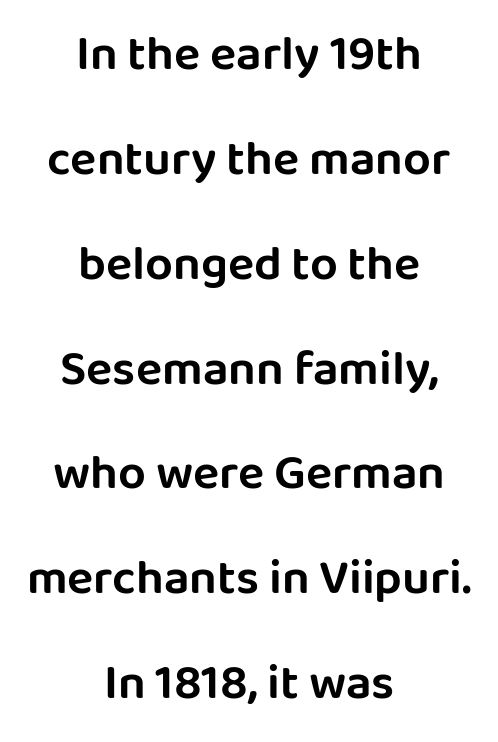
Typographically, this falls in the sans-serif category. Is there much room between lines? Yes — plenty of vertical air separates them. Descenders are the only things crossing below the line. Layout note: lines centered. This is roman type, the default non-slanted kind. Note the varied advance widths — an 'i' is clearly narrower than an 'm'.
